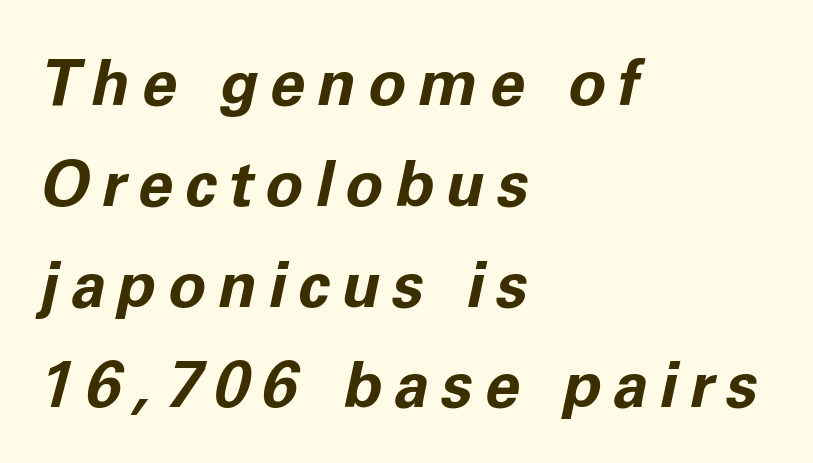
Q: Is the text bold? A: Yes.
Q: Is the text italic (slanted)? A: Yes, it leans right by about 11 degrees.
Q: Is the text underlined? A: No.
Q: How is the paragraph aligned? A: Left-aligned.
Q: Is the spacing between lines tight, normal or loose? A: Normal.
Q: Width (condensed, normal, or wide)? A: Normal.
Q: Stroke contrast? A: Low.
Q: x-height? A: Medium.
Q: Monospaced? A: No.
